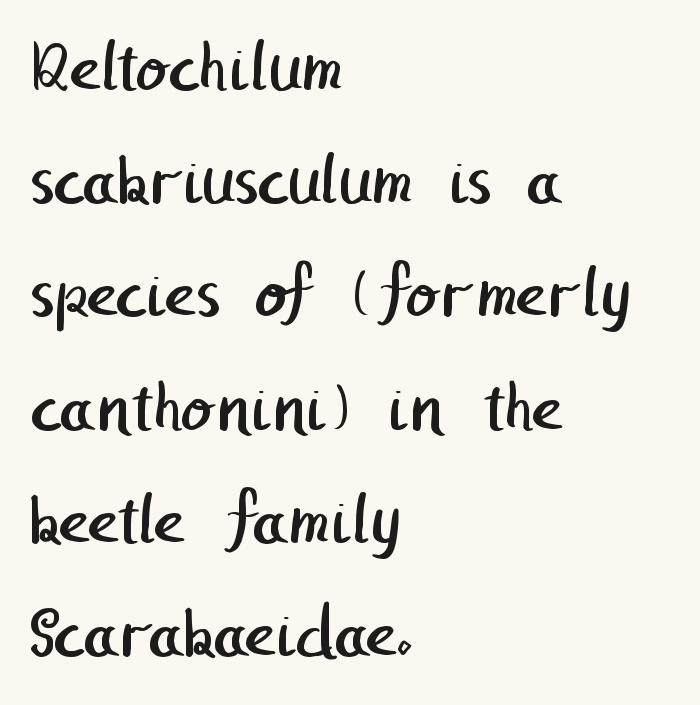
{"serif": "no", "bold": "no", "weight": "regular", "width": "normal", "stroke_contrast": "low", "x_height": "medium", "underline": "no", "align": "left", "line_spacing": "normal", "line_spacing_ratio": 1.51, "letter_spacing": "normal", "letter_spacing_em": 0.0, "glyph_px": 75}
